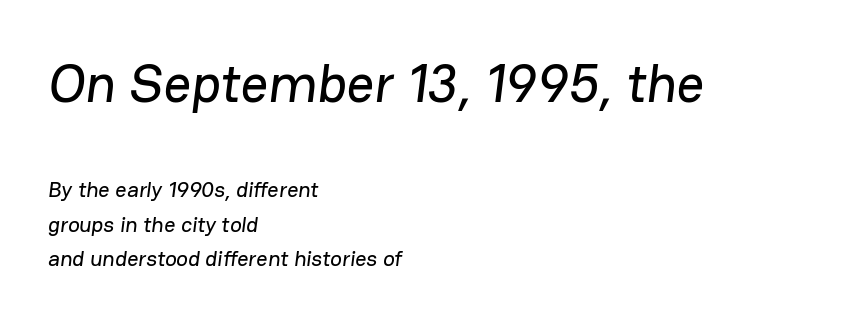
The image shows 54 px sans-serif type; set left-aligned, normal line spacing (1.56x), normal letter spacing, not underlined; the first (top) block is 2.45x larger; low stroke contrast and a medium x-height.
